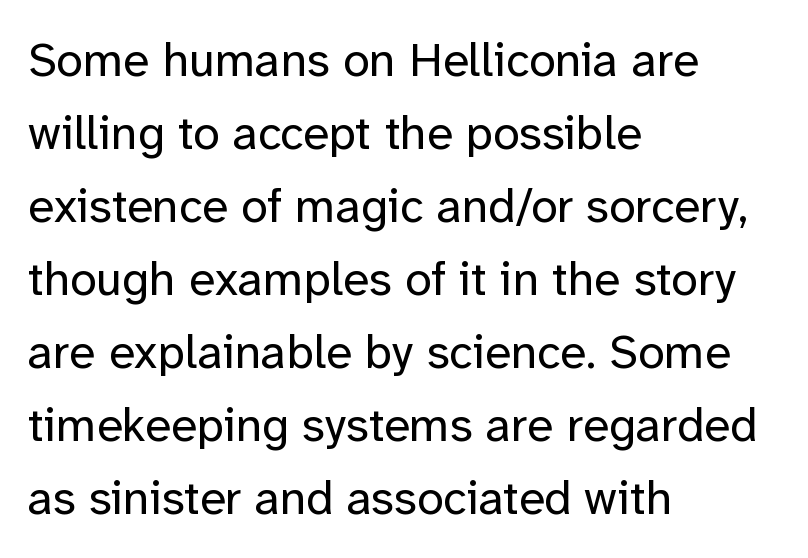
{"serif": "no", "italic": "no", "bold": "no", "weight": "regular", "width": "normal", "stroke_contrast": "low", "x_height": "medium", "monospaced": "no", "underline": "no", "align": "left", "line_spacing": "normal", "line_spacing_ratio": 1.52, "letter_spacing": "normal", "letter_spacing_em": 0.0, "glyph_px": 48}
